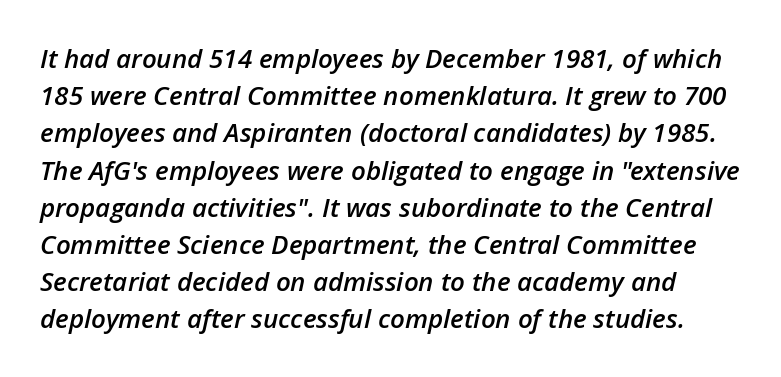
The letters are semibold — heavier than regular but short of a full bold. Underline: absent. Is there much room between lines? A standard amount, neither cramped nor airy. The tracking reads as untouched default to a designer's eye.
